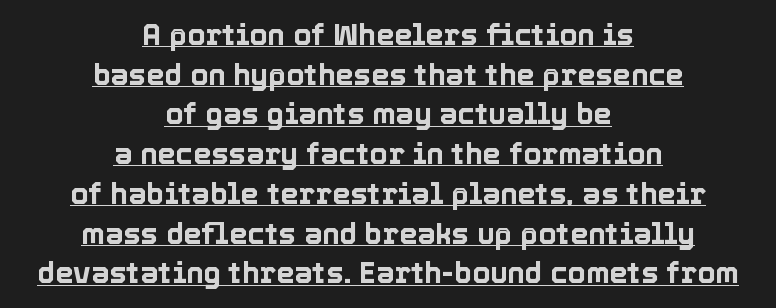
The image shows 29 px text type, upright; set centered, normal line spacing (1.37x), normal letter spacing, underlined; a medium x-height.
